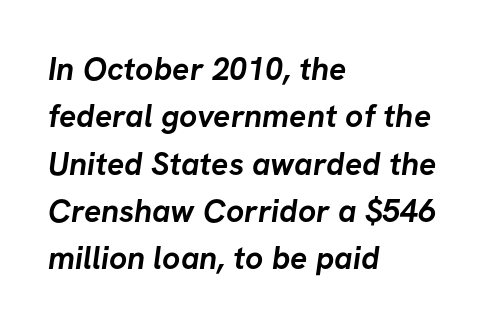
{"serif": "no", "bold": "yes", "weight": "semibold", "width": "normal", "stroke_contrast": "low", "x_height": "medium", "monospaced": "no", "underline": "no", "align": "left", "line_spacing": "normal", "line_spacing_ratio": 1.48, "letter_spacing": "normal", "letter_spacing_em": 0.0, "glyph_px": 32}
